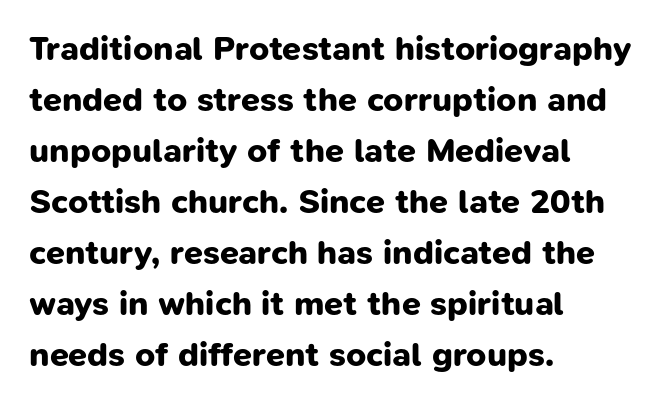
The image shows 34 px bold sans-serif type; set left-aligned, normal line spacing (1.5x), normal letter spacing, not underlined; low stroke contrast and a medium x-height.
